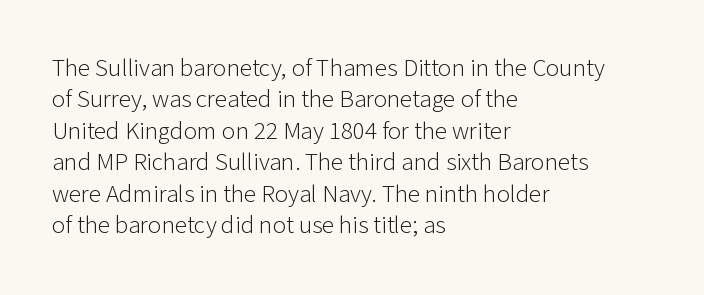
The image shows 25 px text type, upright; set left-aligned, normal line spacing (1.26x), normal letter spacing, not underlined.
